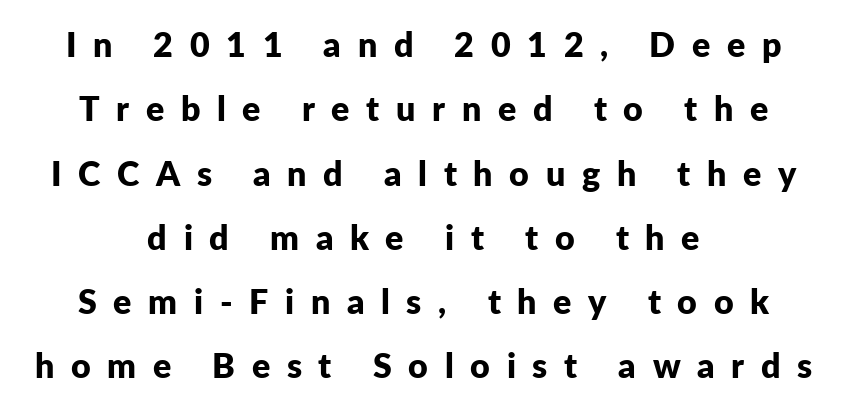
The image shows 34 px bold sans-serif type, upright; set centered, line spacing 1.89x, unusually wide letter spacing (+0.49 em), not underlined; low stroke contrast and a medium x-height.
